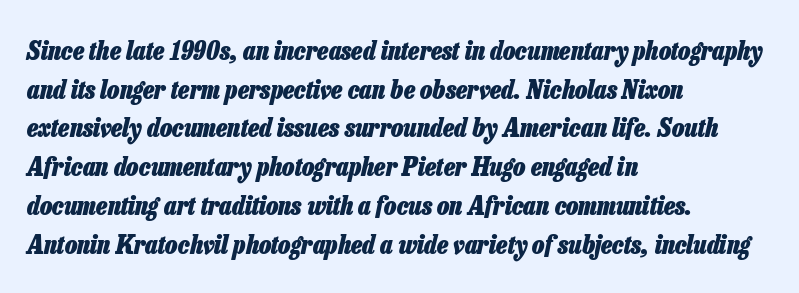
The image shows 26 px bold type, italic (leaning right); set left-aligned, normal line spacing (1.49x), normal letter spacing, not underlined.
